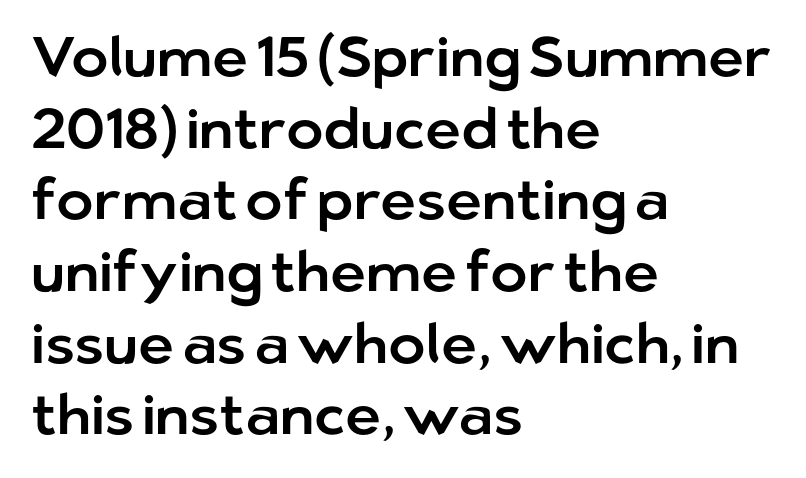
{"serif": "no", "italic": "no", "width": "normal", "stroke_contrast": "low", "x_height": "medium", "monospaced": "no", "underline": "no", "align": "left", "line_spacing": "normal", "line_spacing_ratio": 1.28, "letter_spacing": "normal", "letter_spacing_em": 0.0, "glyph_px": 56}
